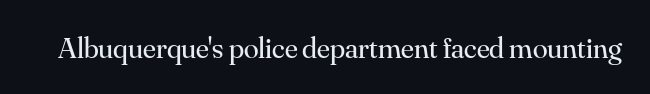
Q: Is the text bold? A: No.
Q: Is the text italic (slanted)? A: No, it is upright.
Q: Is the typeface a serif or a sans-serif typeface? A: Serif.
Q: Is the text underlined? A: No.
Q: Is the spacing between letters normal or unusually wide? A: Normal.
Q: Width (condensed, normal, or wide)? A: Normal.
Q: Stroke contrast? A: Medium.
Q: x-height? A: Small.
Q: Monospaced? A: No.
